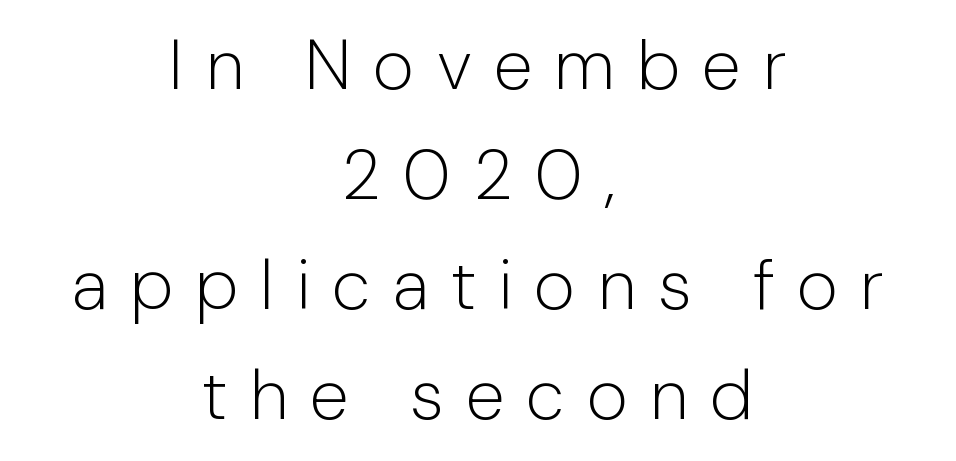
Posture: vertical. Check where the strokes stop: nothing finishes them off — pure sans. Honestly, the row spacing looks completely unremarkable. The rendering uses natural spacing where letterforms have individual widths.
